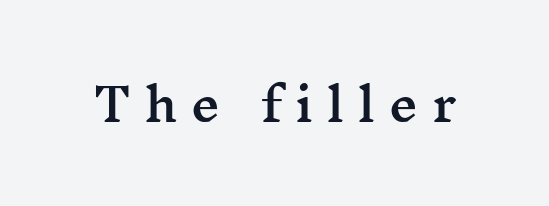
Q: Is the text italic (slanted)? A: No, it is upright.
Q: Is the typeface a serif or a sans-serif typeface? A: Serif.
Q: Is the text underlined? A: No.
Q: Is the spacing between letters normal or unusually wide? A: Unusually wide.
Q: Width (condensed, normal, or wide)? A: Wide.
Q: Stroke contrast? A: Medium.
Q: x-height? A: Medium.
Q: Monospaced? A: No.
